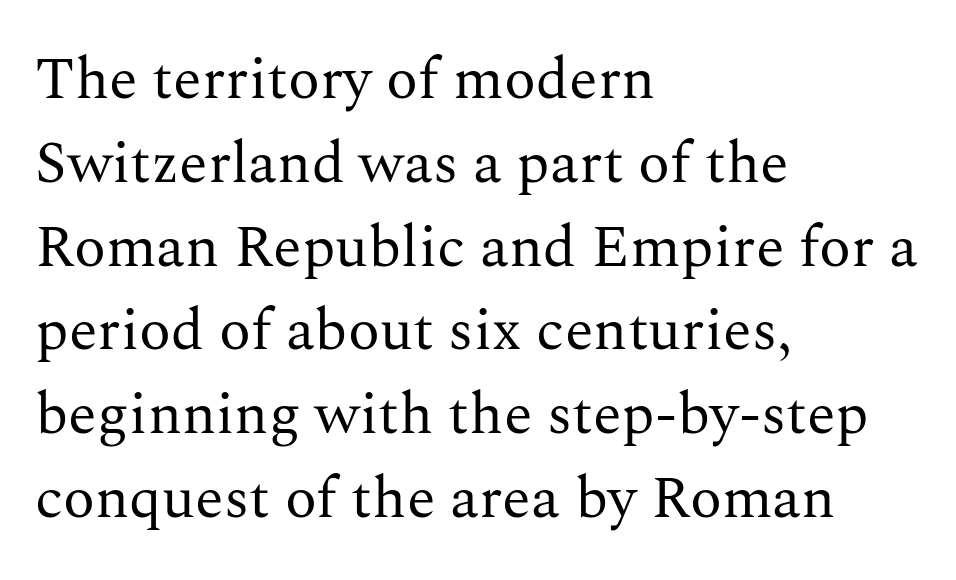
Words float on clear page, feet unadorned. There is no visible air inserted between adjacent glyphs. No chunkiness to these letters — they're not bold. Teacher's note: observe the even left margin — that is flush-left alignment. Examine the stroke ends and you'll spot serifs.
